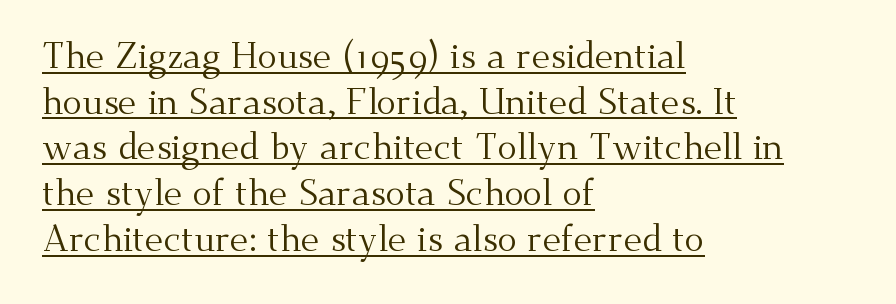
The image shows 36 px regular-weight serif type, upright; set left-aligned, normal line spacing (1.27x), normal letter spacing, underlined; medium stroke contrast and a small x-height.
